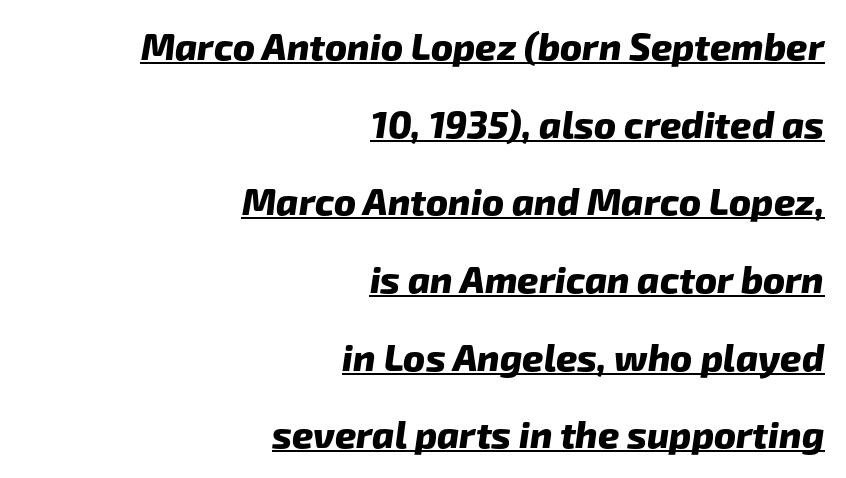
The image shows 37 px heavy sans-serif type; set right-aligned, loose line spacing (2.1x), normal letter spacing, underlined; low stroke contrast and a medium x-height.
